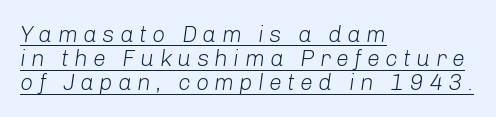
{"italic": "yes", "lean": "right", "slant_degrees": 8, "bold": "no", "underline": "yes", "align": "left", "line_spacing": "tight", "line_spacing_ratio": 1.05, "letter_spacing": "wide", "letter_spacing_em": 0.23, "glyph_px": 23}
